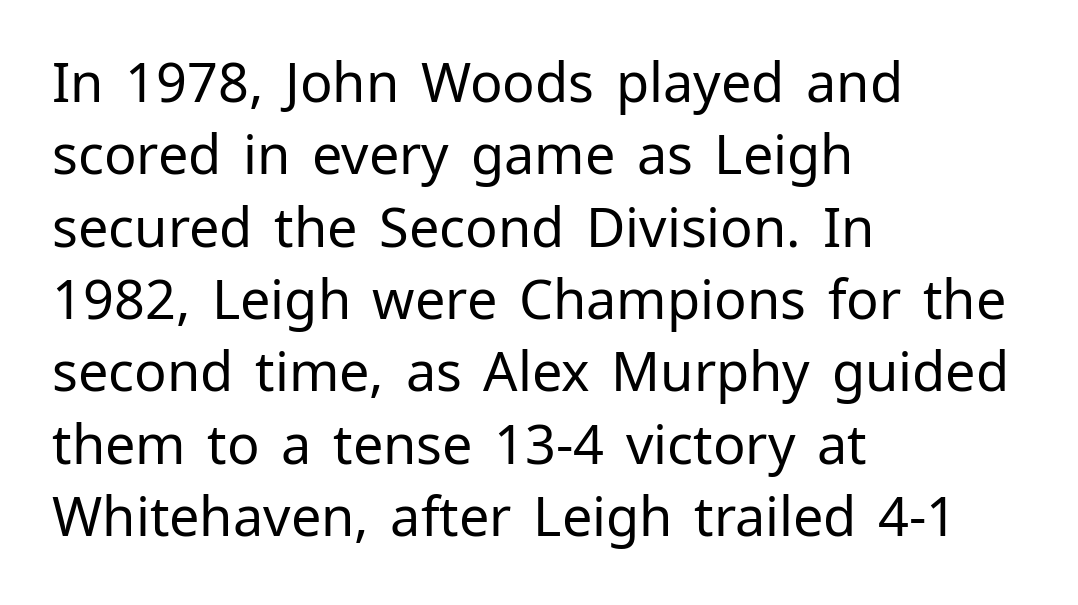
The image shows 54 px regular-weight sans-serif type, upright; set left-aligned, normal line spacing (1.34x), normal letter spacing, not underlined; low stroke contrast and a medium x-height.
